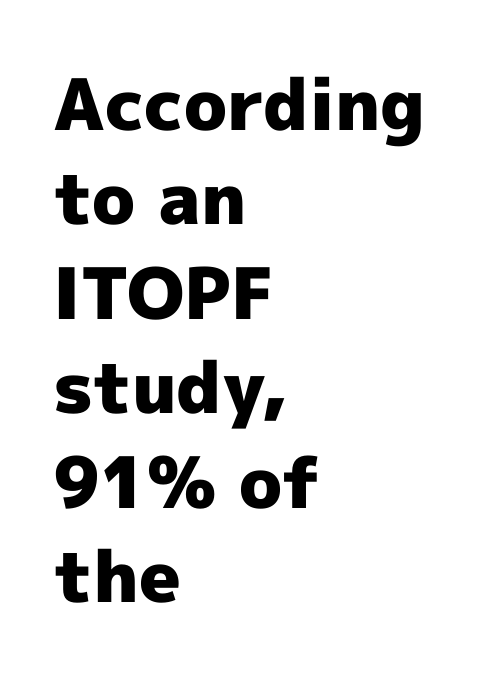
The image shows 71 px heavy sans-serif type, upright; set left-aligned, normal line spacing (1.33x), normal letter spacing, not underlined; a medium x-height.
